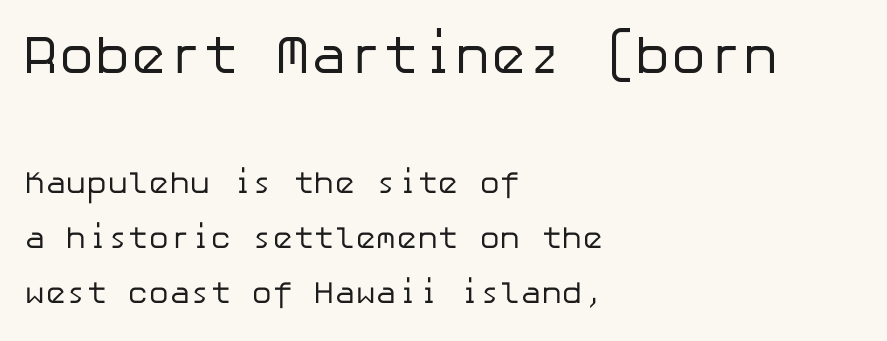
The image shows 54 px regular-weight sans-serif type, upright; set left-aligned, line spacing 1.77x, normal letter spacing, not underlined; the first (top) block is 1.74x larger; low stroke contrast and a medium x-height.
